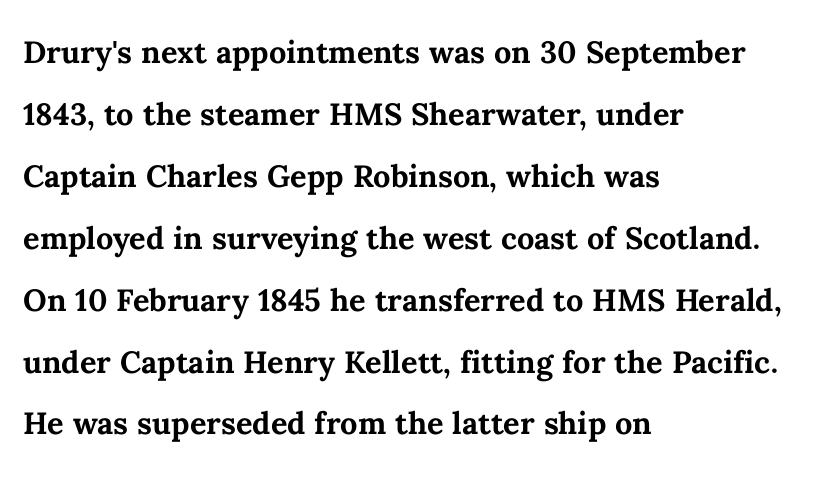
Q: Is the text bold? A: Yes.
Q: Is the text italic (slanted)? A: No, it is upright.
Q: Is the text underlined? A: No.
Q: How is the paragraph aligned? A: Left-aligned.
Q: Is the spacing between letters normal or unusually wide? A: Normal.
Q: Is the spacing between lines tight, normal or loose? A: Normal.
Q: Width (condensed, normal, or wide)? A: Normal.
Q: Stroke contrast? A: Medium.
Q: x-height? A: Medium.
Q: Monospaced? A: No.
